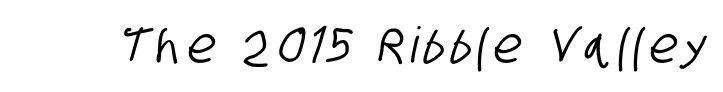
Q: Is the typeface a serif or a sans-serif typeface? A: Sans-serif.
Q: Is the text underlined? A: No.
Q: Width (condensed, normal, or wide)? A: Condensed.
Q: Stroke contrast? A: Low.
Q: x-height? A: Large.
Q: Monospaced? A: No.
